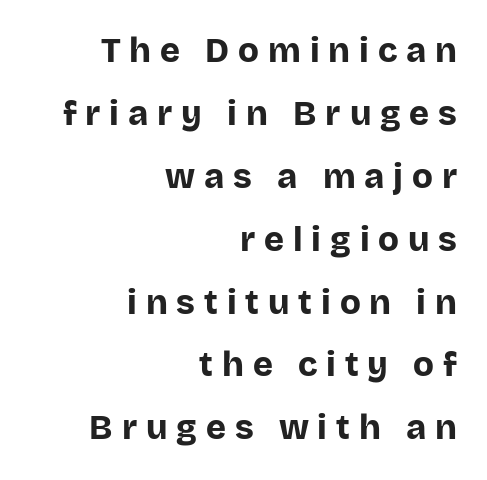
The image shows 34 px bold sans-serif type, upright; set right-aligned, line spacing 1.85x, unusually wide letter spacing (+0.26 em), not underlined; low stroke contrast and a large x-height.
